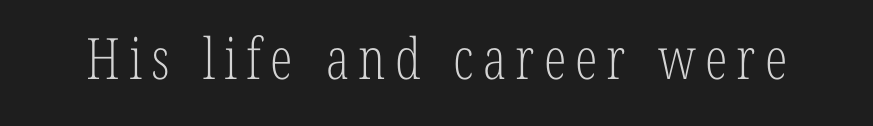
The typography opts for an upright posture over an oblique one. The weight tops out at a normal text grade. A typesetter would call this proportional, since set widths differ per character. Anything drawn beneath the words? Only blank space. Letterform terminals end in serifs throughout the passage.
